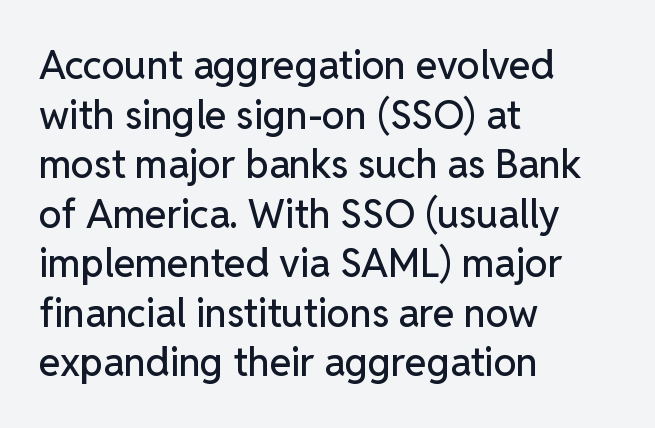
{"serif": "no", "italic": "no", "width": "normal", "stroke_contrast": "low", "x_height": "medium", "monospaced": "no", "underline": "no", "align": "left", "line_spacing": "normal", "line_spacing_ratio": 1.27, "letter_spacing": "normal", "letter_spacing_em": 0.0, "glyph_px": 39}
